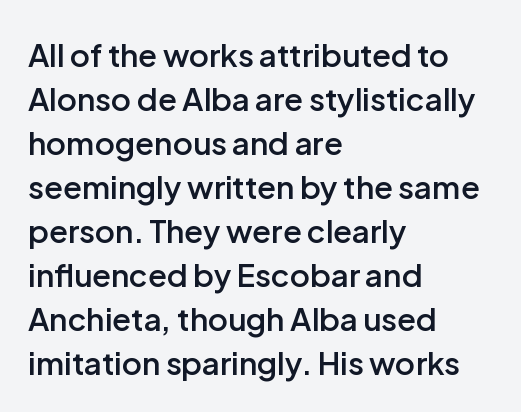
Caption: multi-line text, flush left, ragged right. How heavy is the stroke? Medium-heavy — a semibold, shy of bold. Does the lettering tilt? It doesn't — this is upright. Note the varied advance widths — an 'i' is clearly narrower than an 'm'. Clear beneath every line of the passage.
